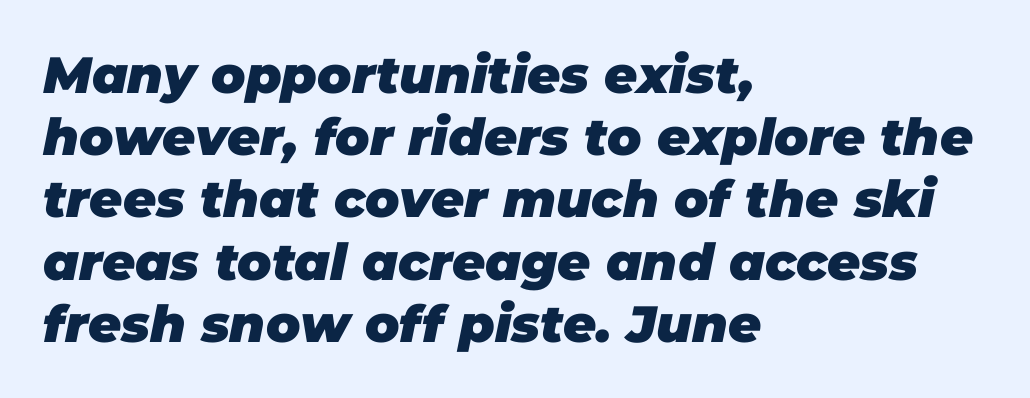
Q: Is the text bold? A: Yes.
Q: Is the text italic (slanted)? A: Yes, it leans right by about 11 degrees.
Q: Is the text underlined? A: No.
Q: How is the paragraph aligned? A: Left-aligned.
Q: Is the spacing between letters normal or unusually wide? A: Normal.
Q: Width (condensed, normal, or wide)? A: Normal.
Q: Stroke contrast? A: Low.
Q: x-height? A: Large.
Q: Monospaced? A: No.
